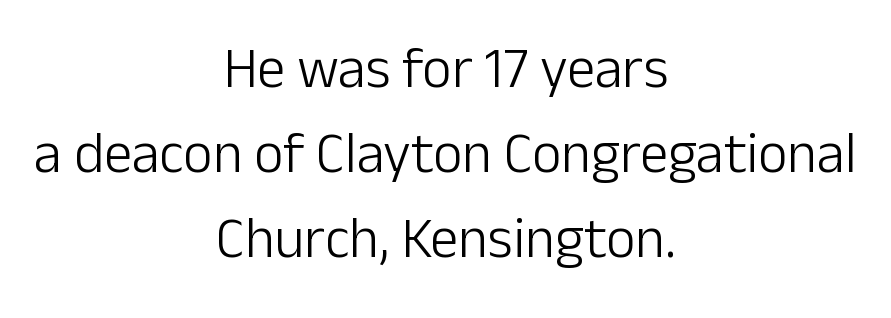
The image shows 57 px light sans-serif type, upright; set centered, normal line spacing (1.49x), normal letter spacing, not underlined; low stroke contrast and a medium x-height.
